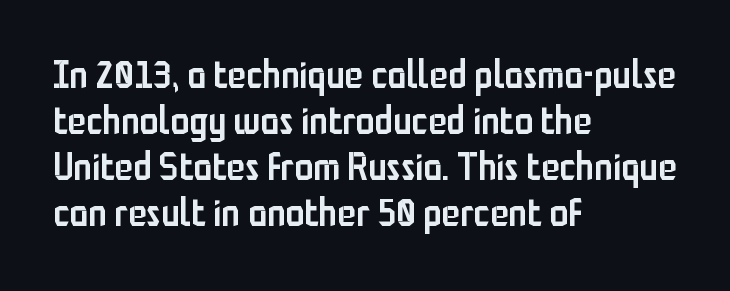
If you drew a line through each stem, it would be perfectly vertical. Character widths vary here, with narrow letters taking less room than wide ones. Each line starts at the same left margin while the right side varies. Tracking value appears to be zero — textbook default spacing. A clean baseline with only descenders dipping below it.
